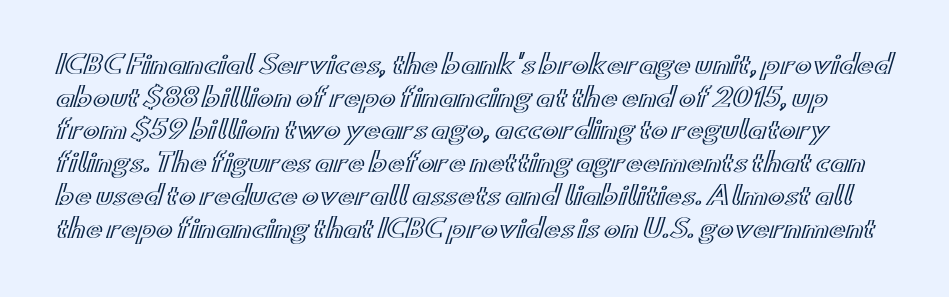
Q: Is the text italic (slanted)? A: Yes.
Q: Is the text underlined? A: No.
Q: Is the spacing between letters normal or unusually wide? A: Normal.
Q: Is the spacing between lines tight, normal or loose? A: Normal.
